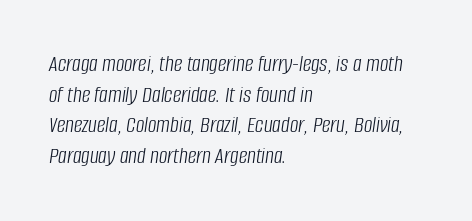
Q: Is the text bold? A: No.
Q: Is the text italic (slanted)? A: Yes, it leans right by about 8 degrees.
Q: Is the text underlined? A: No.
Q: How is the paragraph aligned? A: Left-aligned.
Q: Is the spacing between letters normal or unusually wide? A: Normal.
Q: Is the spacing between lines tight, normal or loose? A: Normal.
